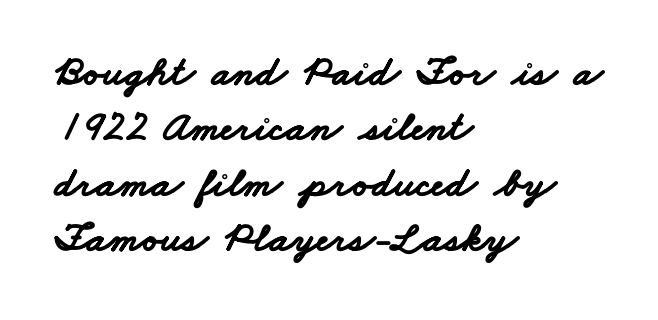
{"serif": "no", "bold": "yes", "weight": "bold", "width": "wide", "stroke_contrast": "low", "x_height": "small", "monospaced": "no", "underline": "no", "align": "left", "line_spacing": "normal", "line_spacing_ratio": 1.32, "letter_spacing": "normal", "letter_spacing_em": 0.0, "glyph_px": 42}
